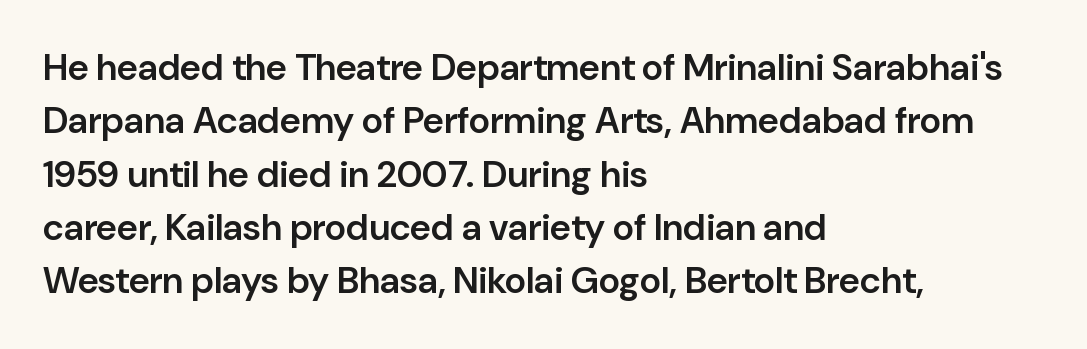
The image shows 37 px semibold sans-serif type, upright; set left-aligned, normal line spacing (1.44x), normal letter spacing, not underlined; low stroke contrast and a medium x-height.
